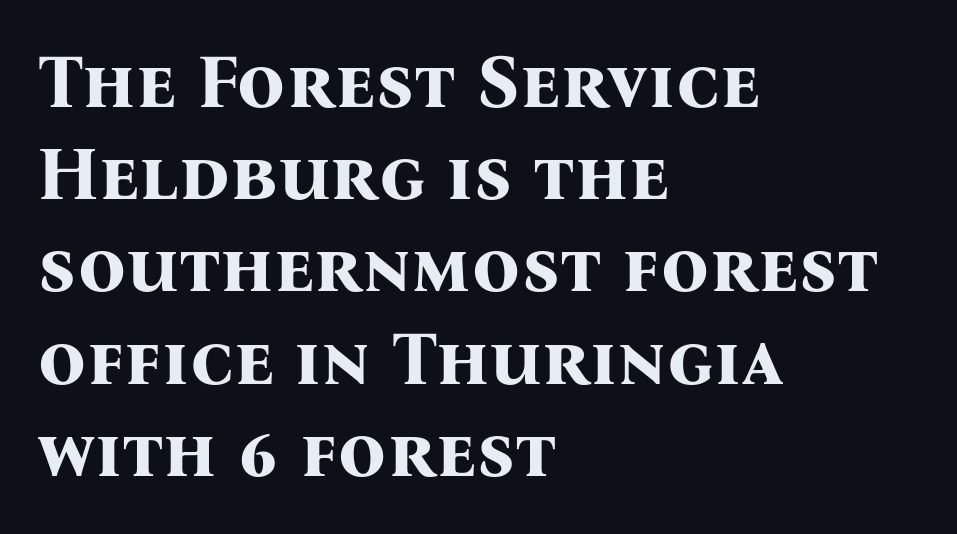
Q: Is the text bold? A: Yes.
Q: Is the text italic (slanted)? A: No, it is upright.
Q: Is the typeface a serif or a sans-serif typeface? A: Serif.
Q: Is the text underlined? A: No.
Q: How is the paragraph aligned? A: Left-aligned.
Q: Is the spacing between letters normal or unusually wide? A: Normal.
Q: Width (condensed, normal, or wide)? A: Normal.
Q: Stroke contrast? A: Medium.
Q: x-height? A: Medium.
Q: Monospaced? A: No.
